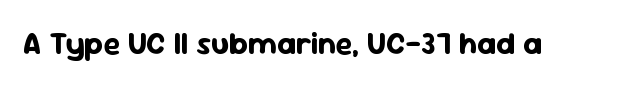
Q: Is the text bold? A: Yes.
Q: Is the text italic (slanted)? A: No, it is upright.
Q: Is the typeface a serif or a sans-serif typeface? A: Sans-serif.
Q: Is the text underlined? A: No.
Q: Is the spacing between letters normal or unusually wide? A: Normal.
Q: Width (condensed, normal, or wide)? A: Normal.
Q: Stroke contrast? A: Low.
Q: x-height? A: Medium.
Q: Monospaced? A: No.
